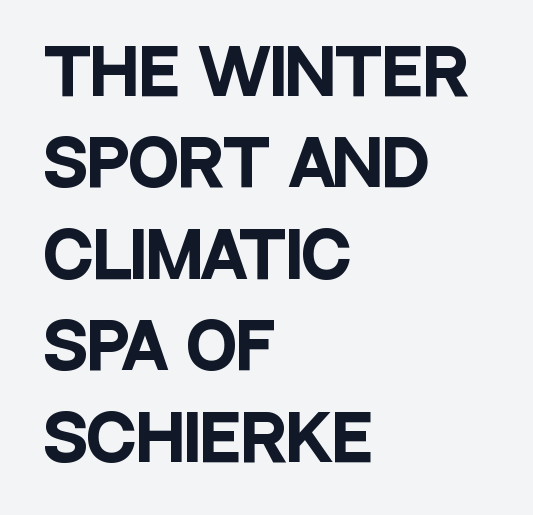
{"serif": "no", "italic": "no", "bold": "yes", "weight": "heavy", "width": "condensed", "stroke_contrast": "low", "x_height": "large", "monospaced": "no", "underline": "no", "align": "left", "line_spacing": "normal", "line_spacing_ratio": 1.5, "letter_spacing": "normal", "letter_spacing_em": 0.0, "glyph_px": 61}
